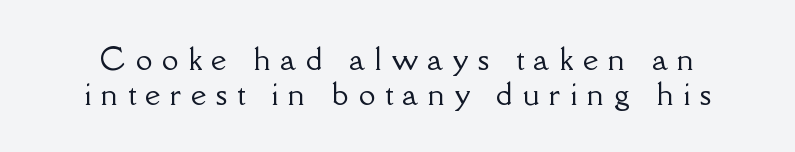
The image shows 30 px serif type, upright; set line spacing 1.17x, unusually wide letter spacing (+0.32 em), not underlined; low stroke contrast and a small x-height.
